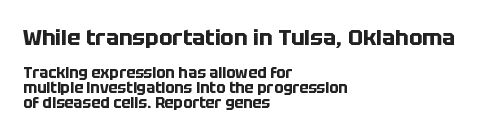
The image shows 22 px bold type, upright; set left-aligned, tight line spacing (1.01x), normal letter spacing, not underlined; the first (top) block is 1.47x larger.
